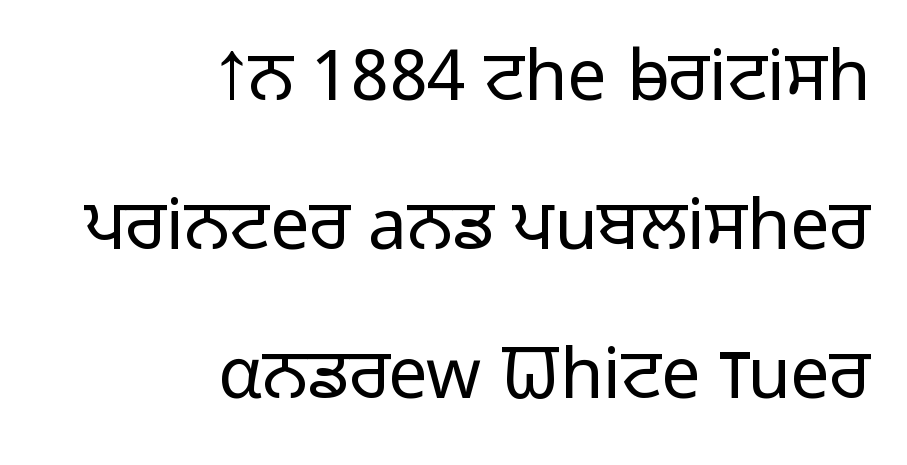
Q: Is the text bold? A: No.
Q: Is the text italic (slanted)? A: No, it is upright.
Q: Is the typeface a serif or a sans-serif typeface? A: Sans-serif.
Q: Is the text underlined? A: No.
Q: How is the paragraph aligned? A: Right-aligned.
Q: Is the spacing between letters normal or unusually wide? A: Normal.
Q: Is the spacing between lines tight, normal or loose? A: Loose.
Q: Width (condensed, normal, or wide)? A: Normal.
Q: Stroke contrast? A: Low.
Q: x-height? A: Medium.
Q: Monospaced? A: No.
